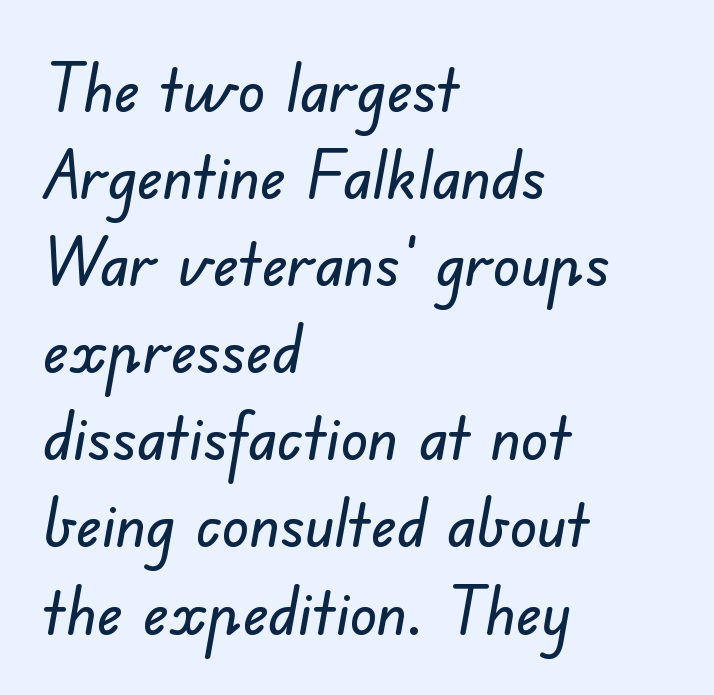
{"serif": "no", "width": "normal", "stroke_contrast": "low", "x_height": "small", "monospaced": "no", "underline": "no", "align": "left", "line_spacing": "normal", "line_spacing_ratio": 1.3, "letter_spacing": "normal", "letter_spacing_em": 0.0, "glyph_px": 67}
